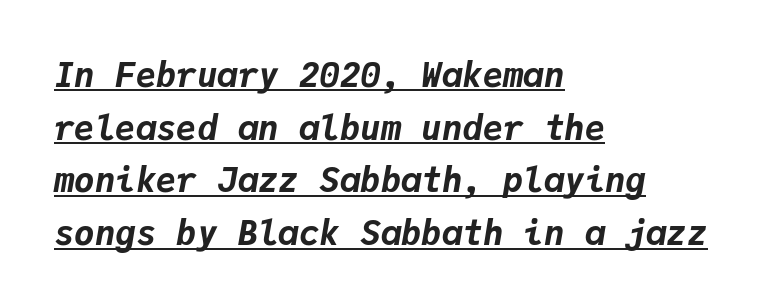
Compared with typical paragraphs, the rows here are spaced about the same. The horizontal fit of the characters is conventional and even. These lines are set flush left with a ragged right edge. Emphasis is given by a line drawn under the lettering. The rendering uses typewriter-style spacing with identical character cells.
